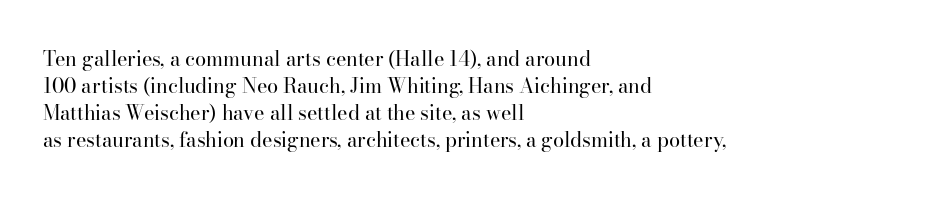
{"italic": "no", "bold": "no", "underline": "no", "align": "left", "line_spacing": "normal", "line_spacing_ratio": 1.35, "letter_spacing": "normal", "letter_spacing_em": 0.0, "glyph_px": 20}
